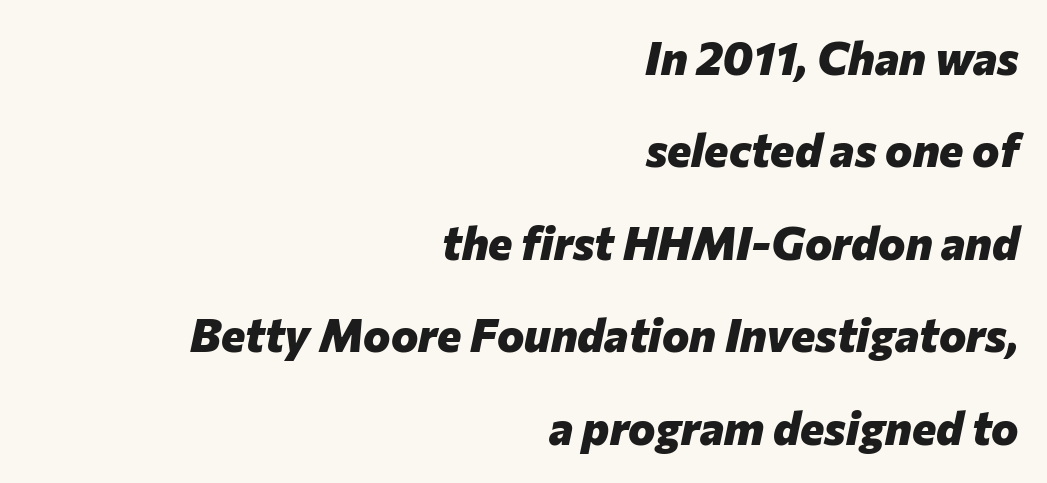
No extra tracking has been applied to these lines. You could not count columns in this text — the font is proportionally spaced. A bare baseline throughout the passage. The letters are slanted; this is an italic face.
